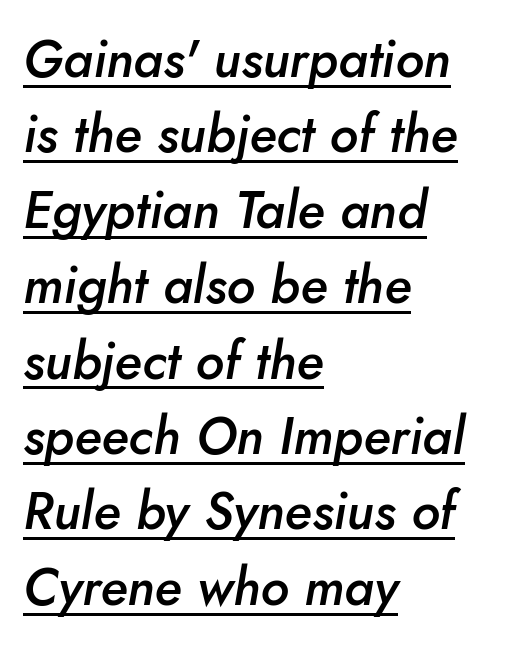
Evenly set lines give the paragraph a standard silhouette. Honestly, the underline is the first thing you notice here. If you drew a ruler down the left edge, every line would touch it. Honestly, the letter spacing is just normal — you wouldn't notice it.
